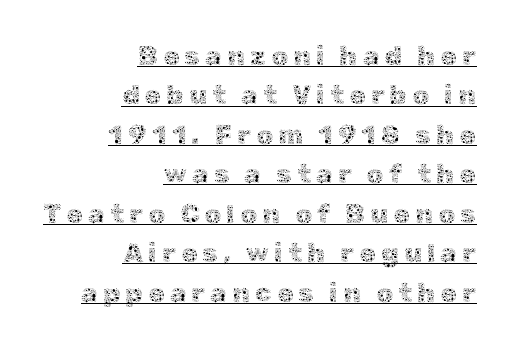
{"italic": "no", "bold": "no", "underline": "yes", "align": "right", "line_spacing": "normal", "line_spacing_ratio": 1.46, "glyph_px": 27}
